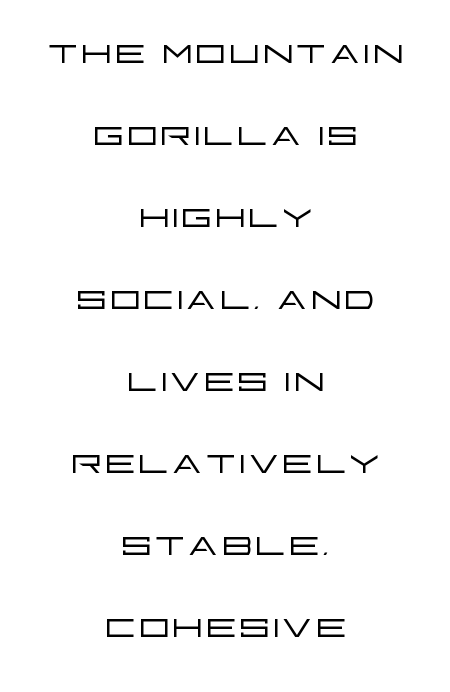
Q: Is the text bold? A: No.
Q: Is the text italic (slanted)? A: No, it is upright.
Q: Is the typeface a serif or a sans-serif typeface? A: Sans-serif.
Q: Is the text underlined? A: No.
Q: How is the paragraph aligned? A: Centered.
Q: Is the spacing between letters normal or unusually wide? A: Normal.
Q: Is the spacing between lines tight, normal or loose? A: Normal.
Q: Width (condensed, normal, or wide)? A: Wide.
Q: Stroke contrast? A: Low.
Q: x-height? A: Large.
Q: Monospaced? A: No.
